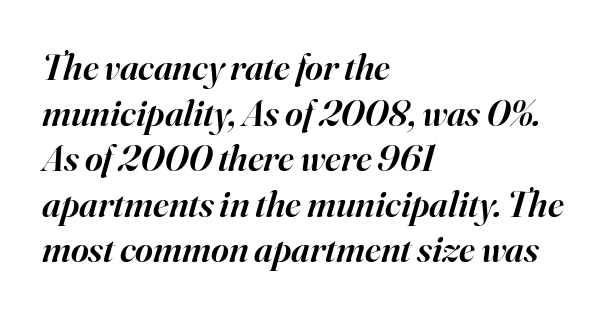
The image shows 38 px semibold serif type, italic (leaning right); set left-aligned, line spacing 1.2x, normal letter spacing, not underlined; high stroke contrast and a small x-height.
